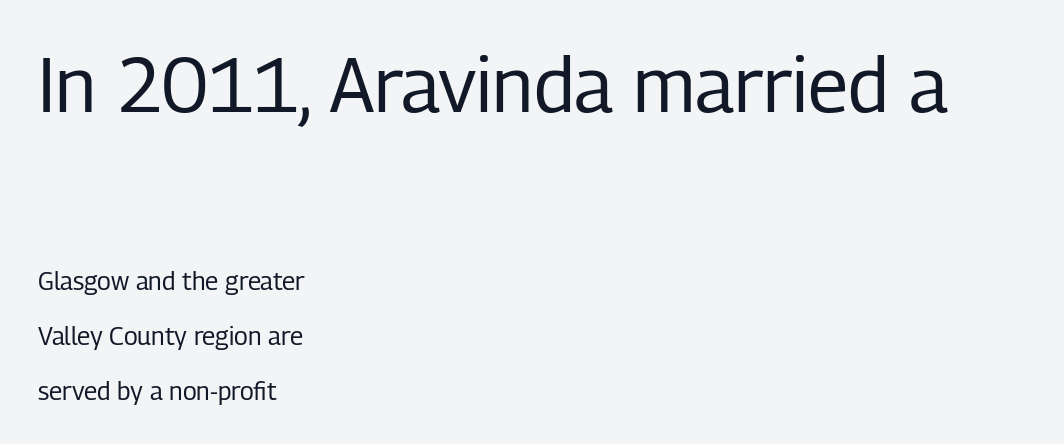
Q: Is the text bold? A: No.
Q: Is the text italic (slanted)? A: No, it is upright.
Q: Is the typeface a serif or a sans-serif typeface? A: Sans-serif.
Q: Is the text underlined? A: No.
Q: How is the paragraph aligned? A: Left-aligned.
Q: Is the spacing between letters normal or unusually wide? A: Normal.
Q: Is the spacing between lines tight, normal or loose? A: Loose.
Q: Which block of text is set in a larger size, the first (top) or the second (bottom)? A: The first (top) one.
Q: Width (condensed, normal, or wide)? A: Condensed.
Q: Stroke contrast? A: Low.
Q: x-height? A: Medium.
Q: Monospaced? A: No.
